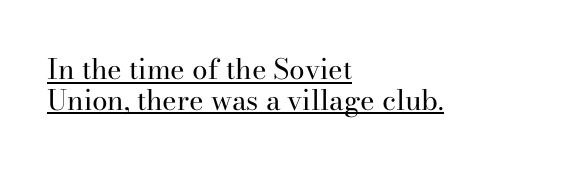
The image shows 28 px regular-weight serif type, upright; set left-aligned, tight line spacing (1.1x), normal letter spacing, underlined; high stroke contrast and a small x-height.
